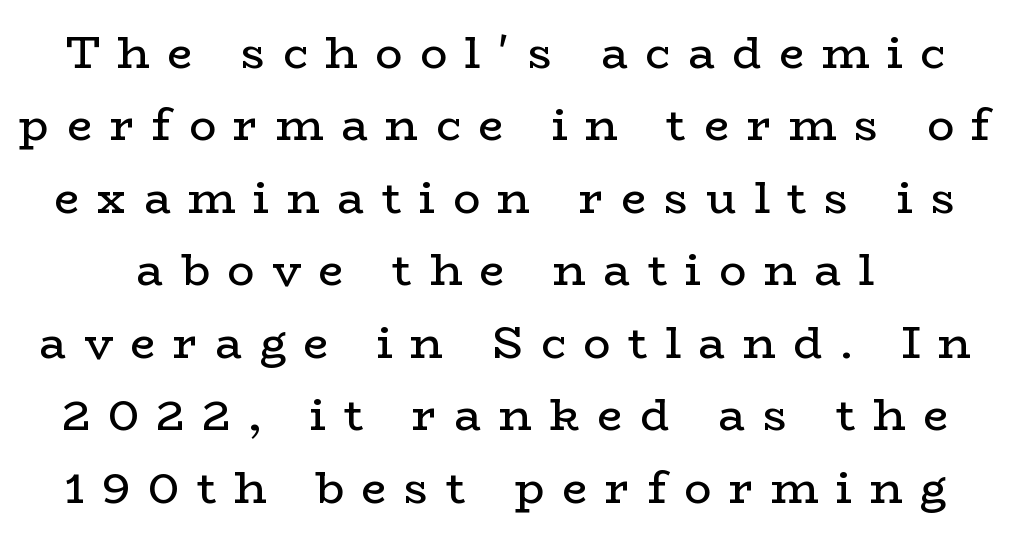
How are the letters spaced? Widely, with obvious added tracking. Leading matches the norm, producing a regular column. Bare-footed words on every line. Varying glyph widths throughout — classic text-font behaviour.
